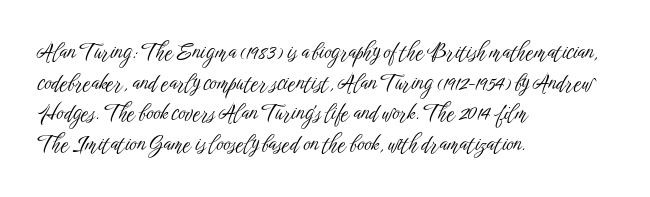
Here the glyphs are tracked normally, forming tight word shapes. This sample keeps an unexceptional amount of space between lines. Each stroke keeps to a modest, everyday thickness or less. This rendering uses left alignment, leaving the right contour irregular. Descenders are the only things crossing below the line.
